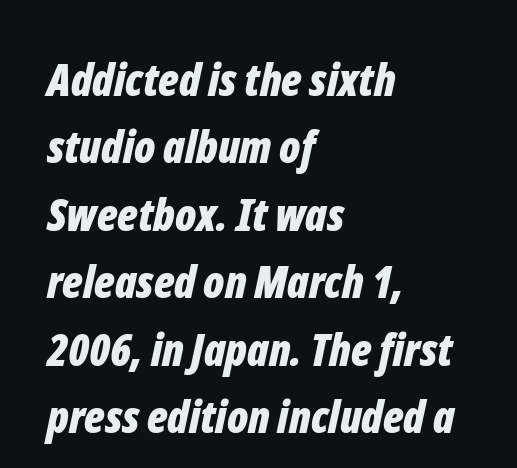
{"italic": "yes", "lean": "right", "slant_degrees": 12, "bold": "yes", "weight": "bold", "width": "condensed", "stroke_contrast": "low", "x_height": "medium", "monospaced": "no", "underline": "no", "align": "left", "line_spacing": "normal", "line_spacing_ratio": 1.5, "letter_spacing": "normal", "letter_spacing_em": 0.0, "glyph_px": 45}
